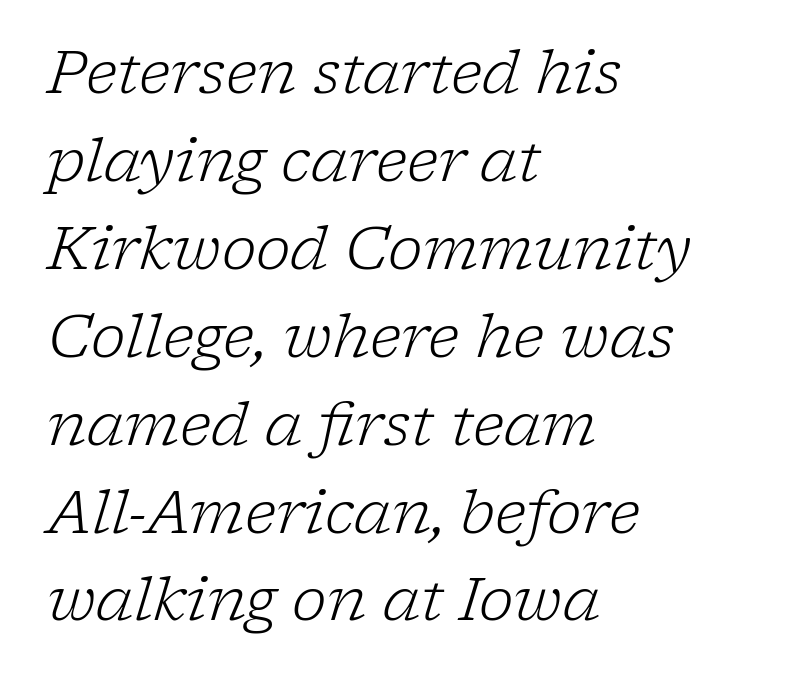
Tracking value appears to be zero — textbook default spacing. The type family on display is of the serif kind. Slanted lettering throughout. Note the varied advance widths — an 'i' is clearly narrower than an 'm'. No letter is thick-stroked: the sample isn't bold.
